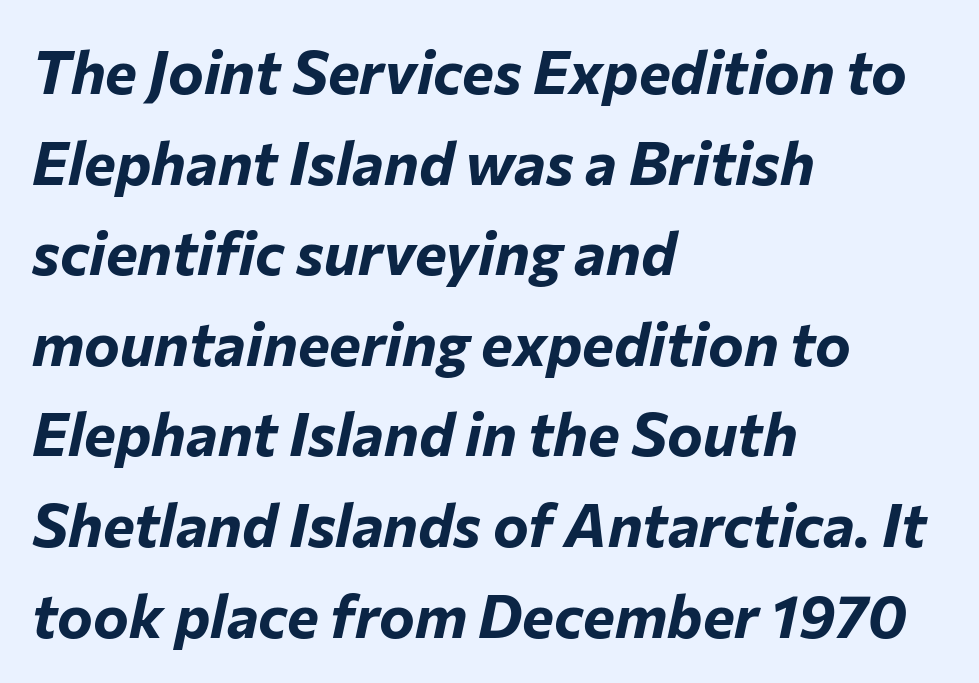
What weight is shown? A full bold with thick strokes. What's the leading like? Ordinary, nothing unusual. Here the designer chose a conventional face with non-uniform glyph widths. Emphasis-style slanted type is in use.
